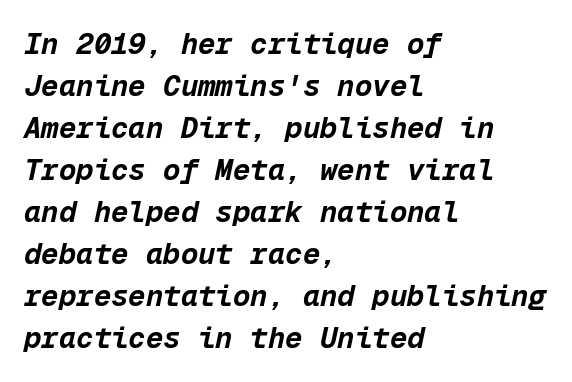
Q: Is the text bold? A: Yes.
Q: Is the text italic (slanted)? A: Yes, it leans right by about 12 degrees.
Q: Is the text underlined? A: No.
Q: How is the paragraph aligned? A: Left-aligned.
Q: Is the spacing between letters normal or unusually wide? A: Normal.
Q: Is the spacing between lines tight, normal or loose? A: Normal.
Q: Width (condensed, normal, or wide)? A: Normal.
Q: Stroke contrast? A: Low.
Q: x-height? A: Medium.
Q: Monospaced? A: Yes.
